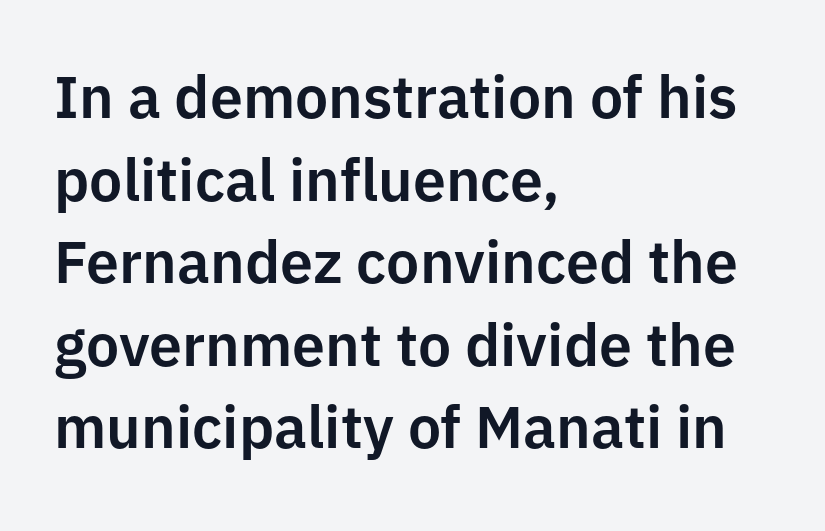
{"serif": "no", "italic": "no", "width": "normal", "stroke_contrast": "low", "x_height": "medium", "monospaced": "no", "underline": "no", "align": "left", "line_spacing": "normal", "line_spacing_ratio": 1.4, "letter_spacing": "normal", "letter_spacing_em": 0.0, "glyph_px": 59}
